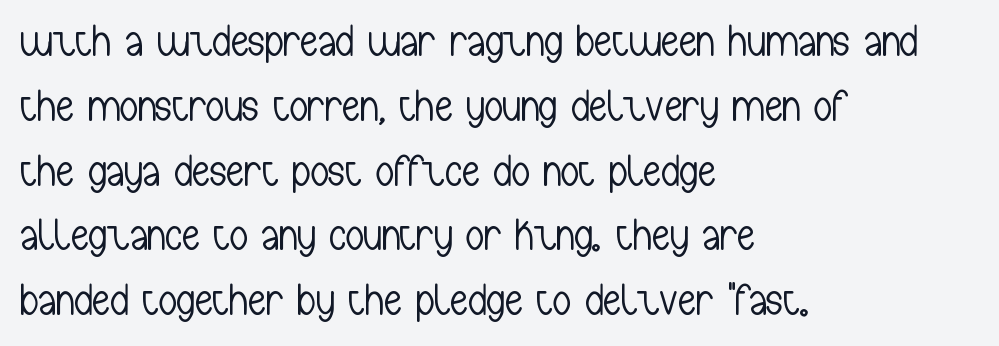
The image shows 45 px light, condensed sans-serif type, upright; set left-aligned, normal line spacing (1.44x), normal letter spacing, not underlined; low stroke contrast and a medium x-height.
